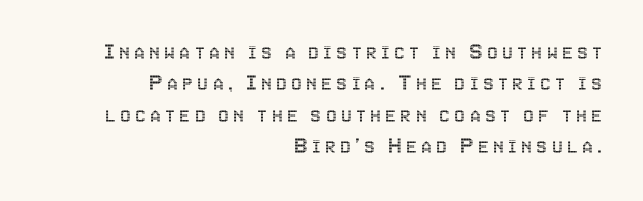
The image shows 24 px text type, upright; set right-aligned, normal line spacing (1.31x), not underlined.
